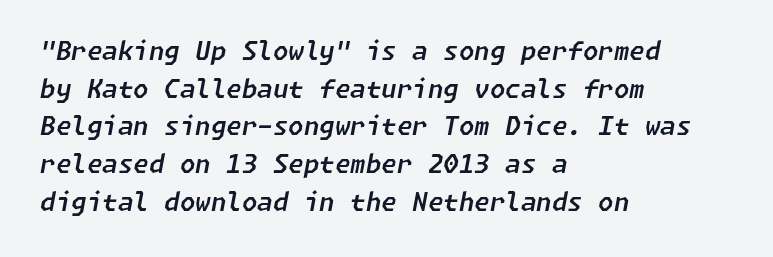
A bare baseline throughout the passage. Is the block centered? No — it sits flush against the left margin. Designer's note — italics engaged. Between one letter and the next there's only the usual sliver of space. How would I describe the line gaps? Plain and ordinary.
